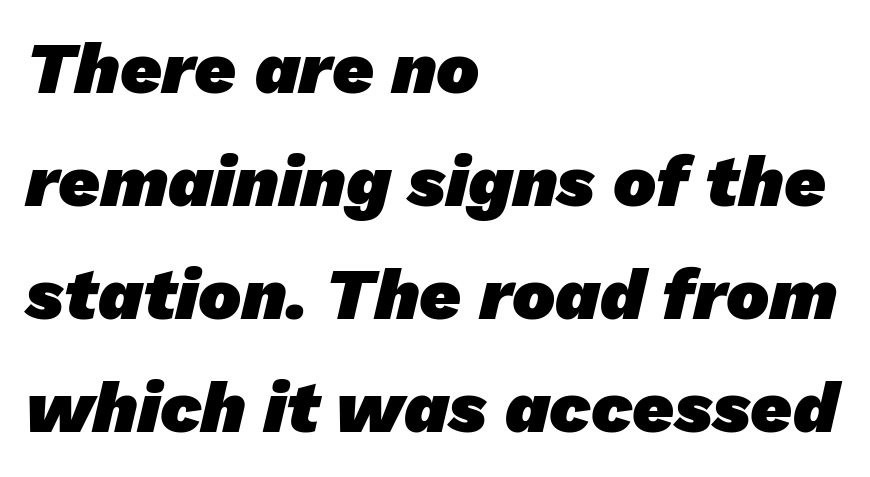
{"serif": "no", "bold": "yes", "weight": "heavy", "width": "normal", "stroke_contrast": "low", "x_height": "medium", "monospaced": "no", "underline": "no", "align": "left", "line_spacing": "normal", "line_spacing_ratio": 1.57, "letter_spacing": "normal", "letter_spacing_em": 0.0, "glyph_px": 72}
